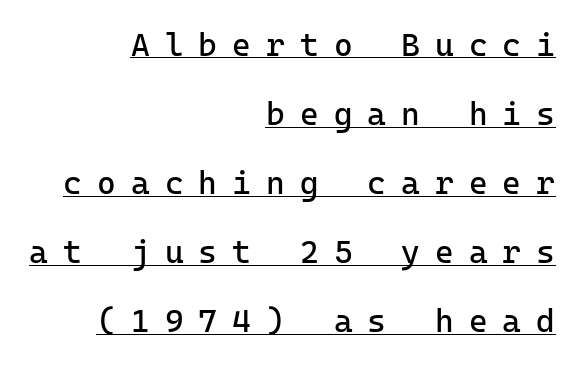
Every character here occupies the same horizontal width, giving the sample a typewriter-like rhythm. Unbolded letterforms with no extra heft. It's the straight-up-and-down kind of type. The tracking reads as deliberately expanded to a designer's eye. A rule runs beneath these lines of type.
